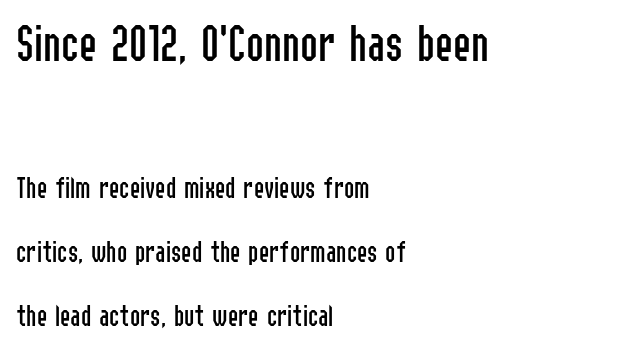
{"serif": "no", "italic": "no", "bold": "no", "weight": "regular", "width": "condensed", "stroke_contrast": "low", "x_height": "medium", "monospaced": "no", "underline": "no", "align": "left", "line_spacing": "loose", "line_spacing_ratio": 2.08, "letter_spacing": "normal", "letter_spacing_em": 0.0, "larger_block": "first", "size_ratio": 1.74, "glyph_px": 54}
